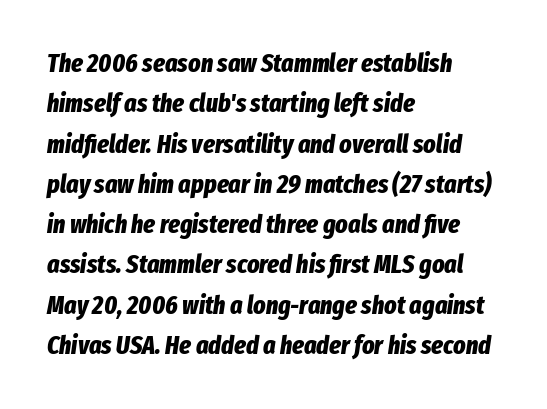
The image shows 26 px bold type, italic (leaning right); set left-aligned, normal line spacing (1.55x), normal letter spacing, not underlined.
